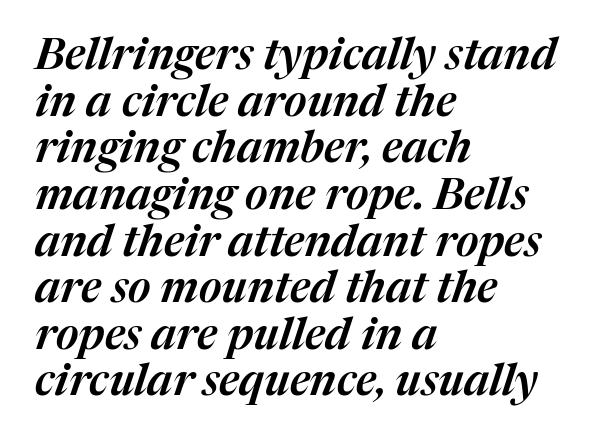
The image shows 44 px text type, italic (leaning right); set left-aligned, tight line spacing (1.06x), normal letter spacing, not underlined; medium stroke contrast and a medium x-height.
